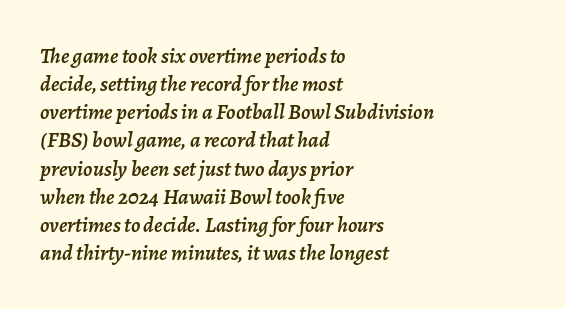
Q: Is the text italic (slanted)? A: Yes, it leans right by about 7 degrees.
Q: Is the text underlined? A: No.
Q: How is the paragraph aligned? A: Left-aligned.
Q: Is the spacing between letters normal or unusually wide? A: Normal.
Q: Is the spacing between lines tight, normal or loose? A: Normal.
